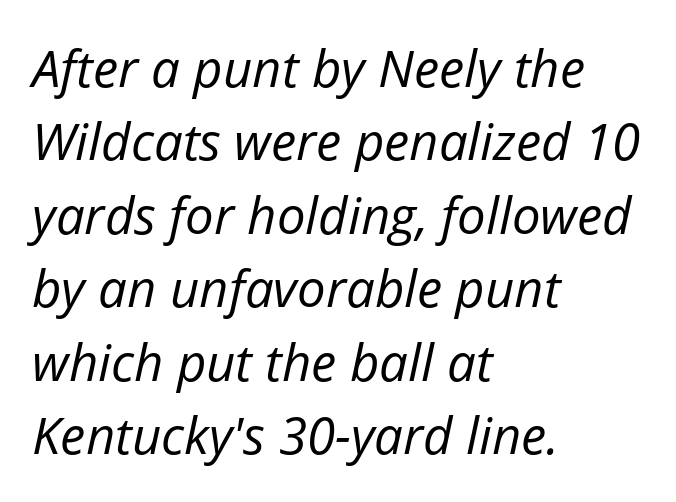
Q: Is the text bold? A: No.
Q: Is the text italic (slanted)? A: Yes, it leans right by about 12 degrees.
Q: Is the text underlined? A: No.
Q: How is the paragraph aligned? A: Left-aligned.
Q: Is the spacing between letters normal or unusually wide? A: Normal.
Q: Is the spacing between lines tight, normal or loose? A: Normal.
Q: Width (condensed, normal, or wide)? A: Normal.
Q: Stroke contrast? A: Low.
Q: x-height? A: Medium.
Q: Monospaced? A: No.
